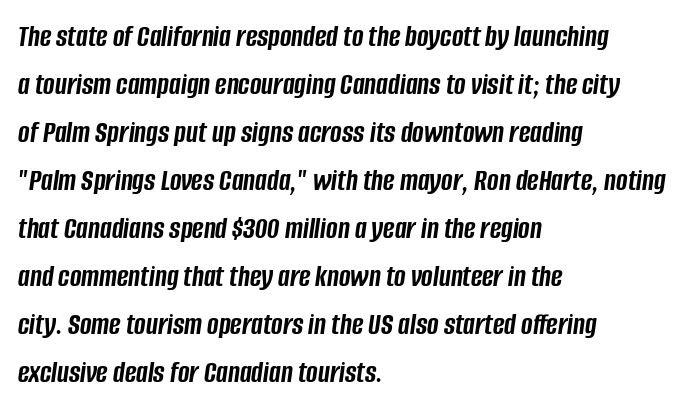
Q: Is the text bold? A: Yes.
Q: Is the text italic (slanted)? A: Yes, it leans right by about 8 degrees.
Q: Is the text underlined? A: No.
Q: How is the paragraph aligned? A: Left-aligned.
Q: Is the spacing between letters normal or unusually wide? A: Normal.
Q: Is the spacing between lines tight, normal or loose? A: Normal.
Q: Width (condensed, normal, or wide)? A: Condensed.
Q: Stroke contrast? A: Low.
Q: x-height? A: Large.
Q: Monospaced? A: No.
